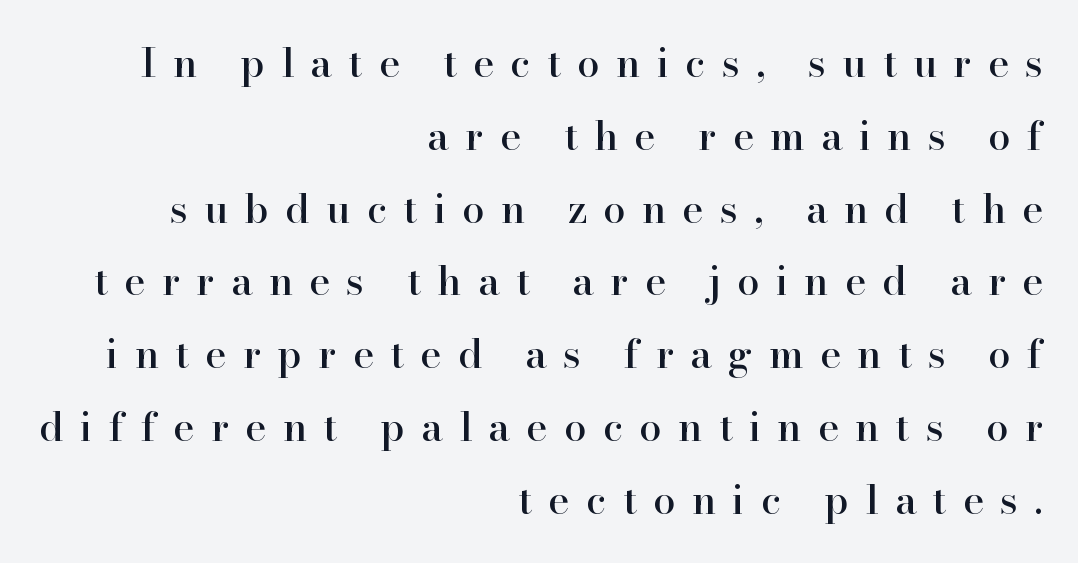
The image shows 40 px serif type, upright; set right-aligned, line spacing 1.82x, unusually wide letter spacing (+0.41 em), not underlined; high stroke contrast and a small x-height.
